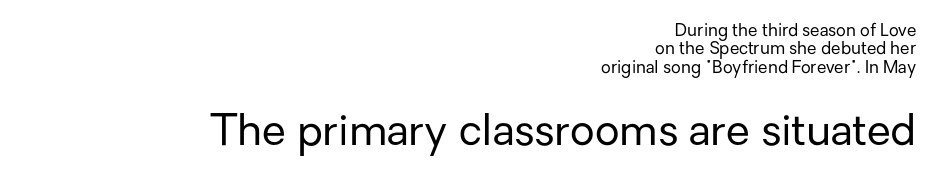
The type is set solid horizontally, with unmodified tracking. Weight: in the light-to-regular range. In terms of leading, this rendering errs on the cramped side. Posture: straight, roman, zero tilt. The zone under the glyphs is completely vacant.
